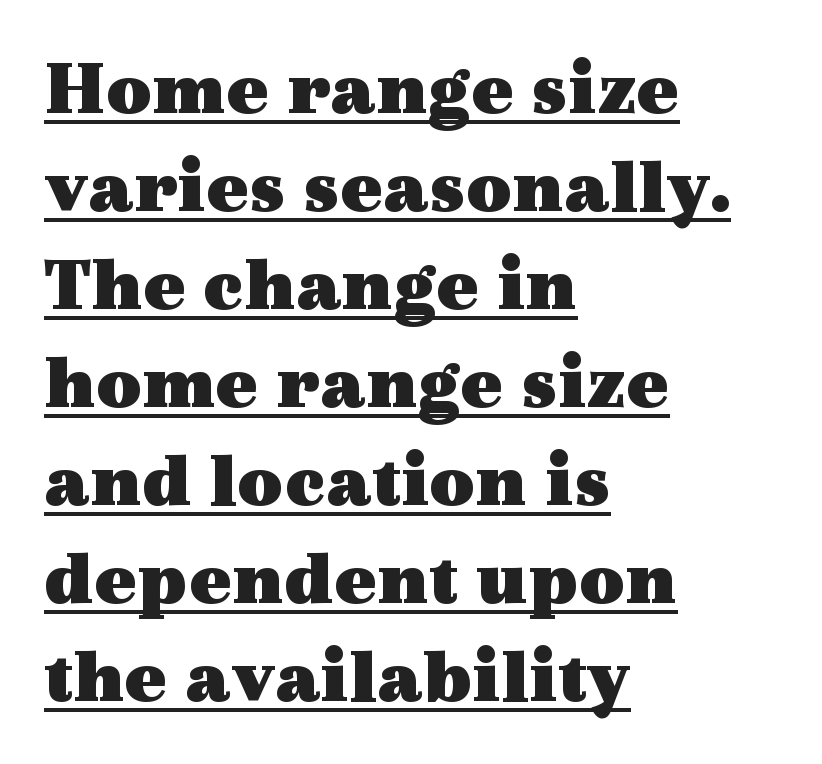
The image shows 79 px heavy, wide serif type, upright; set left-aligned, line spacing 1.24x, normal letter spacing, underlined; a medium x-height.
